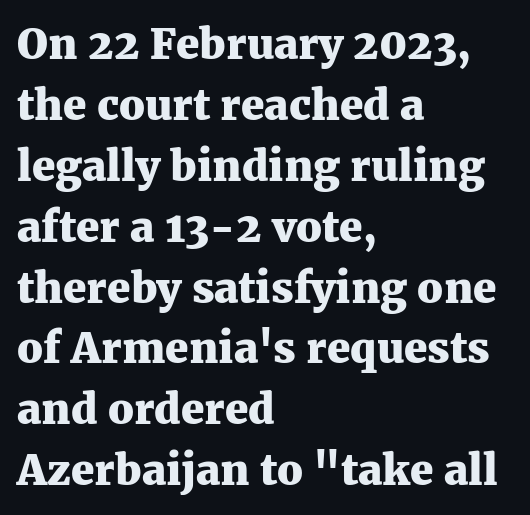
Here the designer chose a conventional face with non-uniform glyph widths. Baseline-to-baseline distance is the conventional proportion of letter height. Spacing between characters is what you'd get straight out of the box. Ascenders rise straight up at ninety degrees.
